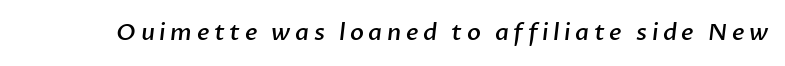
{"bold": "semi", "underline": "no", "letter_spacing": "wide", "letter_spacing_em": 0.2, "glyph_px": 23}
